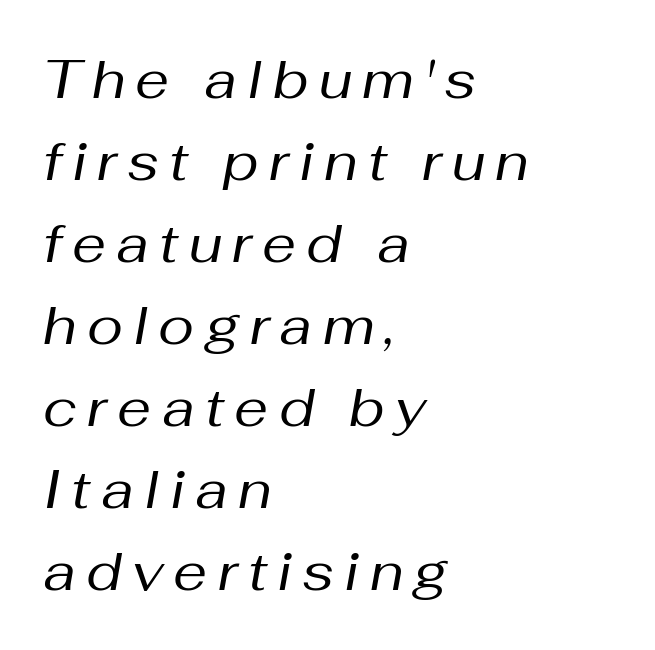
The image shows 54 px regular-weight type, italic (leaning right); set left-aligned, normal line spacing (1.52x), not underlined; medium stroke contrast and a medium x-height.
